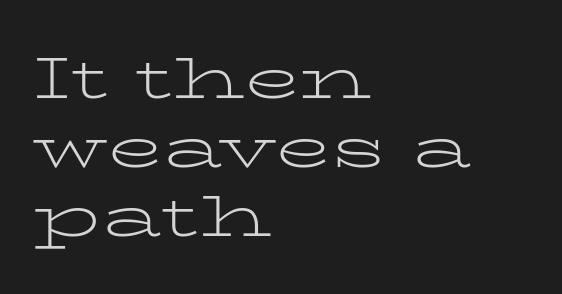
Font category for this specimen: serif. Horizontally, the lines are justified to the leading edge only. This is the regular roman posture of the typeface. No heavy texture on the line: the type isn't bold. Characters follow at the spacing the type designer built in. This sample has the flowing, uneven cadence of proportional lettering.
